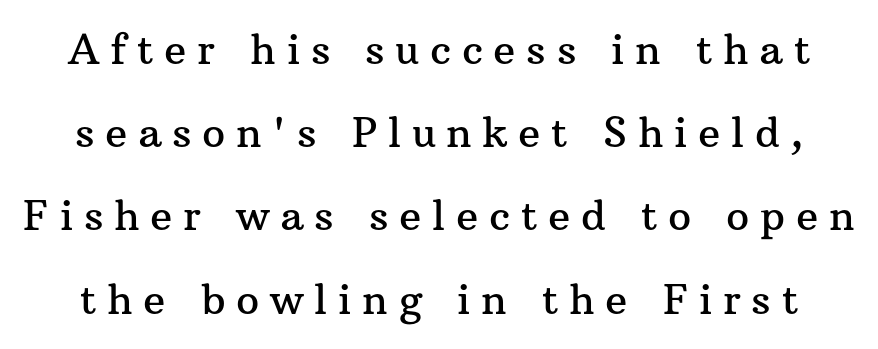
Q: Is the text italic (slanted)? A: No, it is upright.
Q: Is the typeface a serif or a sans-serif typeface? A: Serif.
Q: Is the text underlined? A: No.
Q: Is the spacing between letters normal or unusually wide? A: Unusually wide.
Q: Is the spacing between lines tight, normal or loose? A: Loose.
Q: Width (condensed, normal, or wide)? A: Normal.
Q: Stroke contrast? A: Medium.
Q: x-height? A: Medium.
Q: Monospaced? A: No.
